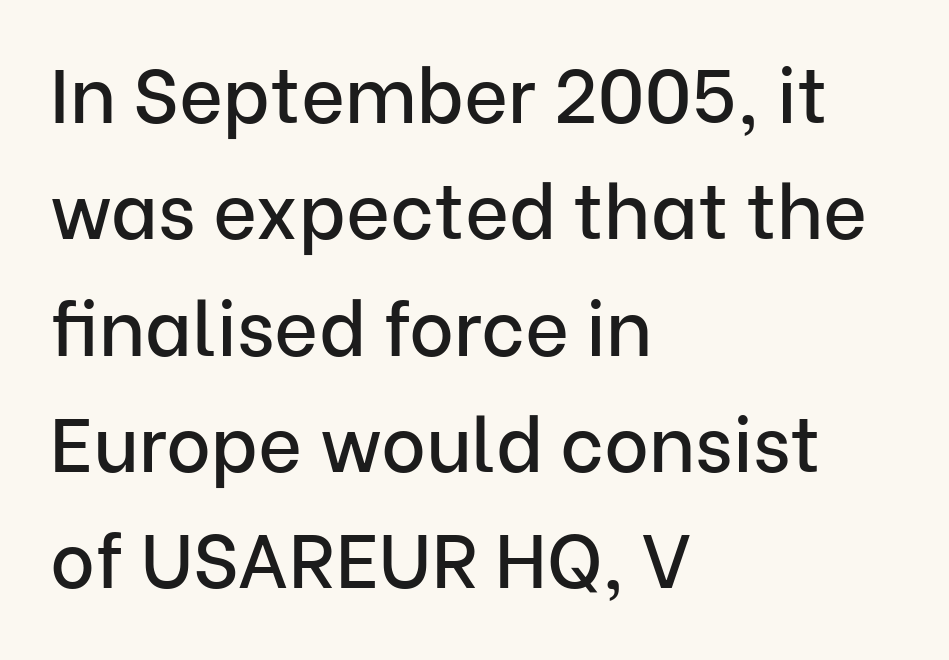
The image shows 76 px sans-serif type, upright; set left-aligned, normal line spacing (1.53x), normal letter spacing, not underlined; low stroke contrast and a medium x-height.
